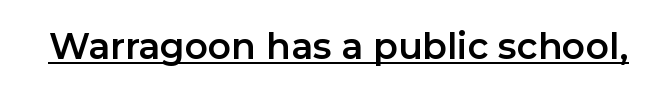
{"serif": "no", "italic": "no", "width": "normal", "stroke_contrast": "low", "x_height": "medium", "monospaced": "no", "underline": "yes", "letter_spacing": "normal", "letter_spacing_em": 0.0, "glyph_px": 36}
